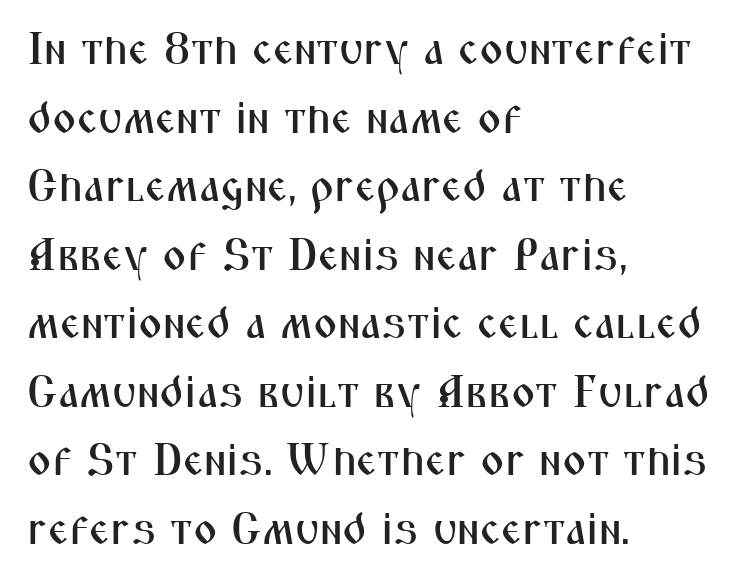
Q: Is the text italic (slanted)? A: No, it is upright.
Q: Is the typeface a serif or a sans-serif typeface? A: Sans-serif.
Q: Is the text underlined? A: No.
Q: How is the paragraph aligned? A: Left-aligned.
Q: Is the spacing between letters normal or unusually wide? A: Normal.
Q: Is the spacing between lines tight, normal or loose? A: Normal.
Q: Width (condensed, normal, or wide)? A: Condensed.
Q: Stroke contrast? A: Medium.
Q: x-height? A: Medium.
Q: Monospaced? A: No.
